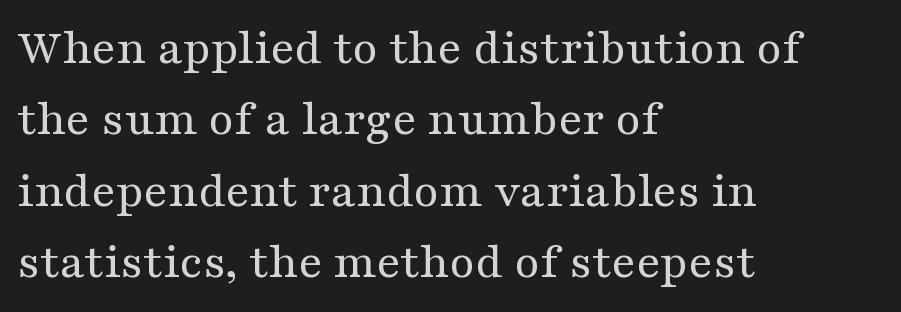
Q: Is the text bold? A: No.
Q: Is the text italic (slanted)? A: No, it is upright.
Q: Is the typeface a serif or a sans-serif typeface? A: Serif.
Q: Is the text underlined? A: No.
Q: How is the paragraph aligned? A: Left-aligned.
Q: Is the spacing between letters normal or unusually wide? A: Normal.
Q: Is the spacing between lines tight, normal or loose? A: Normal.
Q: Width (condensed, normal, or wide)? A: Wide.
Q: Stroke contrast? A: Medium.
Q: x-height? A: Medium.
Q: Monospaced? A: No.
